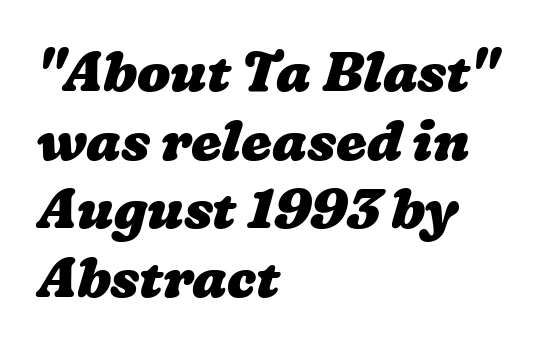
Q: Is the text bold? A: Yes.
Q: Is the text underlined? A: No.
Q: How is the paragraph aligned? A: Left-aligned.
Q: Is the spacing between letters normal or unusually wide? A: Normal.
Q: Is the spacing between lines tight, normal or loose? A: Normal.
Q: Width (condensed, normal, or wide)? A: Wide.
Q: Stroke contrast? A: Low.
Q: x-height? A: Medium.
Q: Monospaced? A: No.
